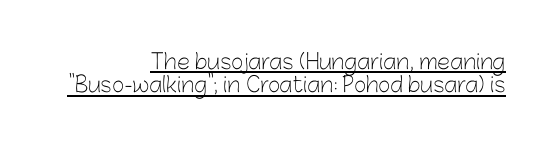
{"italic": "no", "bold": "no", "underline": "yes", "align": "right", "line_spacing": "tight", "line_spacing_ratio": 1.11, "letter_spacing": "normal", "letter_spacing_em": 0.0, "glyph_px": 21}
